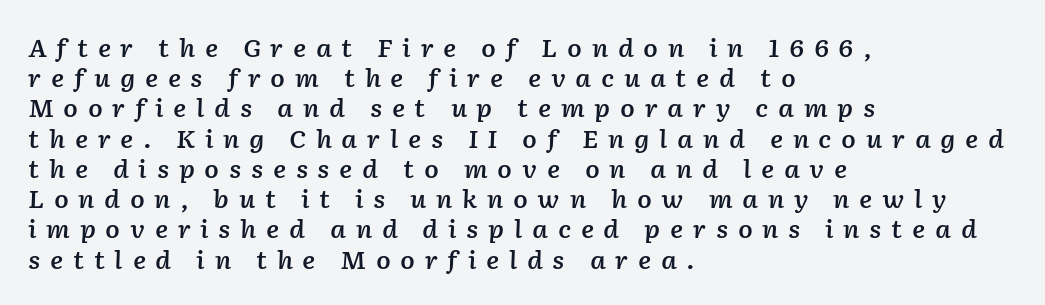
The image shows 24 px text type, italic (leaning right); set left-aligned, normal line spacing (1.26x), unusually wide letter spacing (+0.4 em), not underlined.
